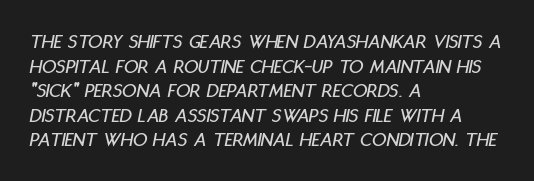
{"italic": "yes", "lean": "right", "slant_degrees": 11, "underline": "no", "align": "left", "line_spacing_ratio": 1.23, "letter_spacing": "normal", "letter_spacing_em": 0.0, "glyph_px": 20}
